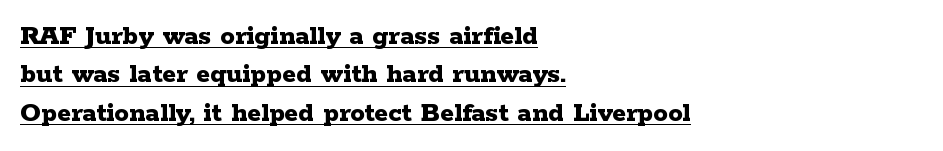
Q: Is the text bold? A: Yes.
Q: Is the text italic (slanted)? A: No, it is upright.
Q: Is the typeface a serif or a sans-serif typeface? A: Serif.
Q: Is the text underlined? A: Yes.
Q: How is the paragraph aligned? A: Left-aligned.
Q: Is the spacing between letters normal or unusually wide? A: Normal.
Q: Is the spacing between lines tight, normal or loose? A: Normal.
Q: Width (condensed, normal, or wide)? A: Wide.
Q: Stroke contrast? A: Low.
Q: x-height? A: Medium.
Q: Monospaced? A: No.
